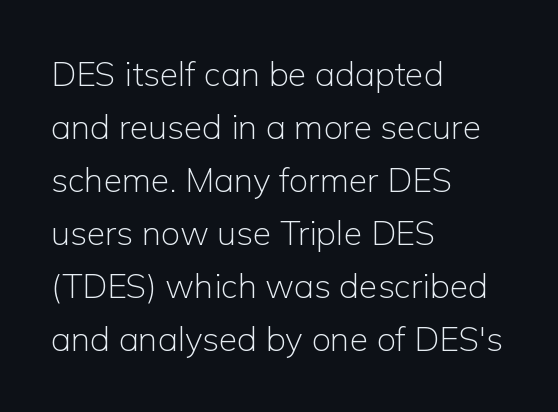
The rendering uses a moderate line-height, typical for paragraphs. Typeset ragged right — the left edge is the straight one. Designer's note — italics off, roman on. A light-to-regular cut is what we see here. The face used here is proportionally spaced, like ordinary book or web type. To sum up the face: it is a sans, with no serifs.
